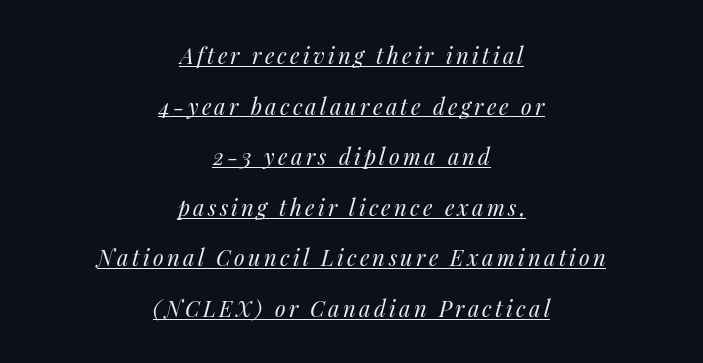
Q: Is the text bold? A: No.
Q: Is the text italic (slanted)? A: Yes, it leans right by about 14 degrees.
Q: Is the text underlined? A: Yes.
Q: How is the paragraph aligned? A: Centered.
Q: Is the spacing between lines tight, normal or loose? A: Loose.
